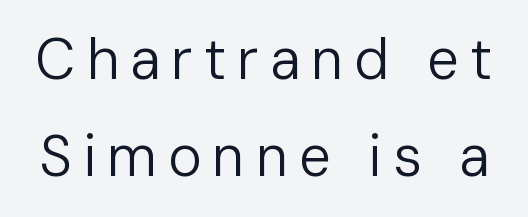
These glyphs show unthickened strokes, regular width or finer. The typography opts for an upright posture over an oblique one. These lines are rendered in a variable-pitch font. Observe the absence of serifs on each vertical stroke in this sample.
